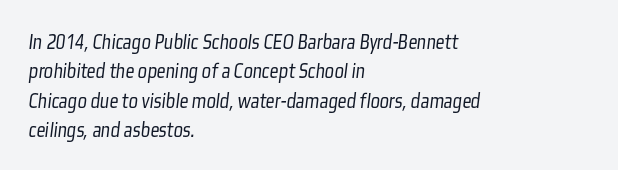
Caption: face not bold, strokes unweighted. How are the letters spaced? Ordinarily, with no added tracking. Summary of vertical rhythm: regular, with standard interline spacing. Plain, unruled lines of type. The paragraph has a hard left edge and a soft right edge.
